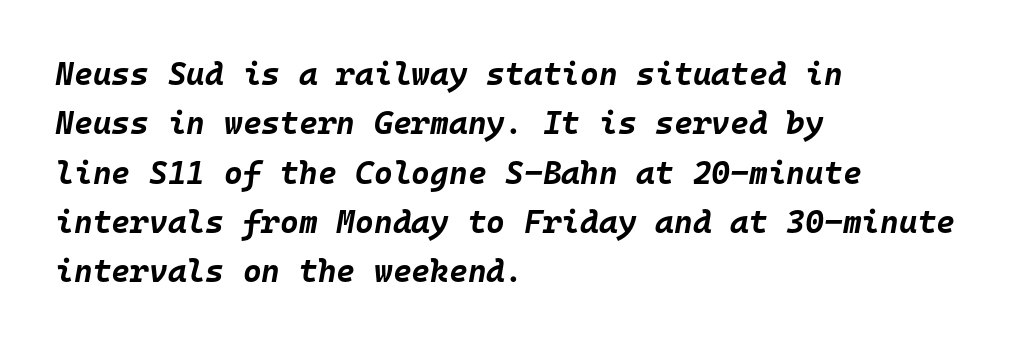
{"italic": "yes", "lean": "right", "slant_degrees": 10, "bold": "yes", "weight": "bold", "width": "normal", "stroke_contrast": "low", "x_height": "large", "monospaced": "yes", "underline": "no", "align": "left", "line_spacing": "normal", "line_spacing_ratio": 1.54, "letter_spacing": "normal", "letter_spacing_em": 0.0, "glyph_px": 32}
